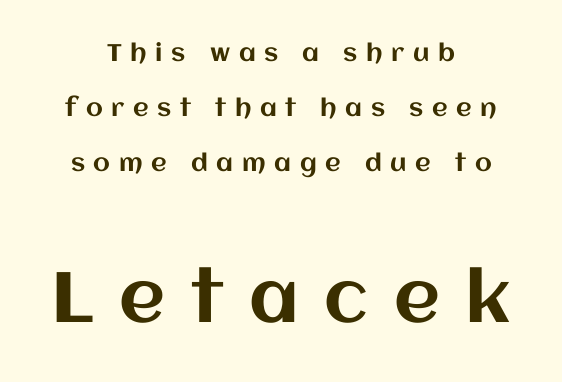
The lettering holds an erect, upright posture throughout. One glance says open: line gaps are wider than usual. The face used here is rendered with a markedly widened letterfit. A student would notice the bottom passage is typeset larger than what precedes it. Each line is balanced around a shared central axis.
